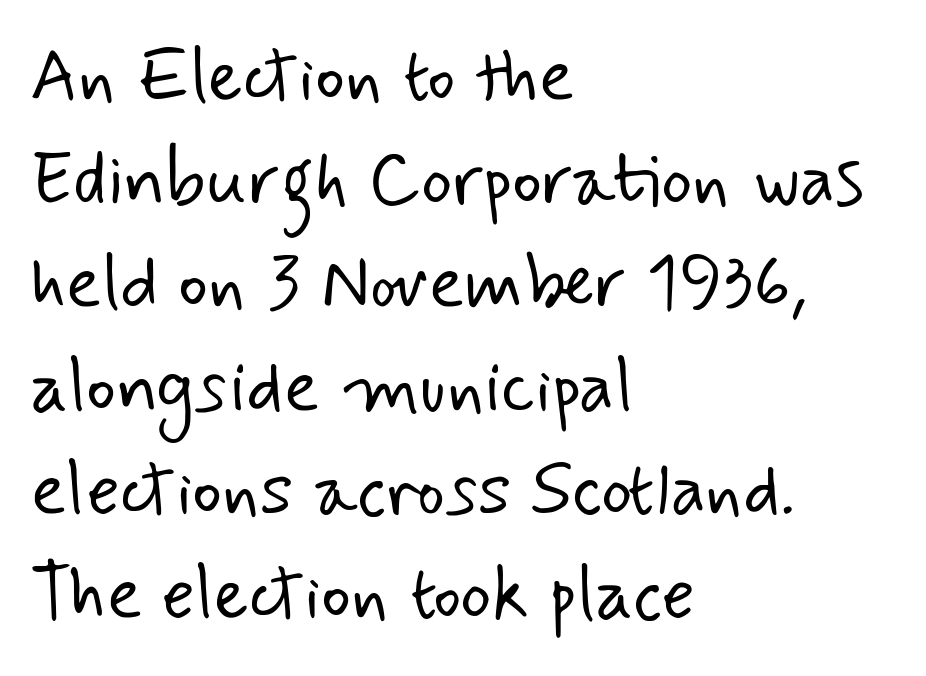
The image shows 74 px light sans-serif type; set left-aligned, normal line spacing (1.4x), normal letter spacing, not underlined; low stroke contrast and a small x-height.
